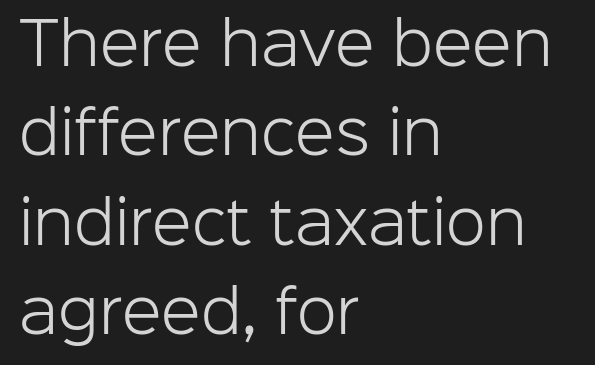
Q: Is the text bold? A: No.
Q: Is the text italic (slanted)? A: No, it is upright.
Q: Is the typeface a serif or a sans-serif typeface? A: Sans-serif.
Q: Is the text underlined? A: No.
Q: How is the paragraph aligned? A: Left-aligned.
Q: Is the spacing between letters normal or unusually wide? A: Normal.
Q: Is the spacing between lines tight, normal or loose? A: Normal.
Q: Width (condensed, normal, or wide)? A: Normal.
Q: Stroke contrast? A: Low.
Q: x-height? A: Medium.
Q: Monospaced? A: No.
